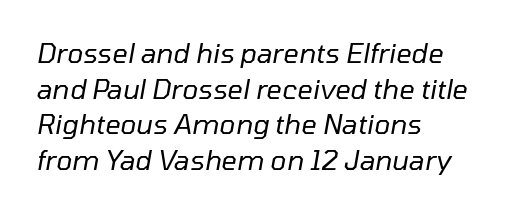
{"italic": "yes", "lean": "right", "slant_degrees": 10, "bold": "no", "underline": "no", "align": "left", "line_spacing": "normal", "line_spacing_ratio": 1.32, "letter_spacing": "normal", "letter_spacing_em": 0.0, "glyph_px": 27}
